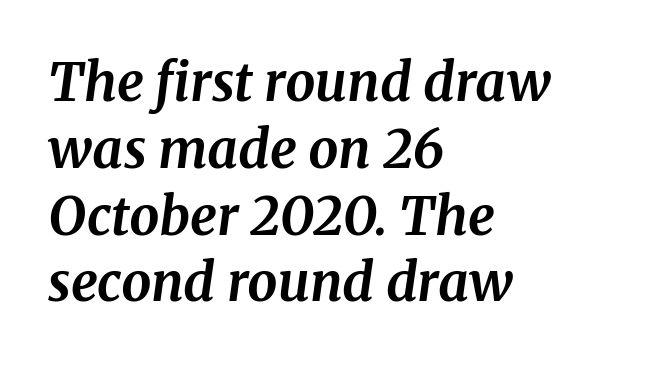
The characters display serif detailing at their extremities. Interline gaps are of average width in this sample. The face used here is rendered with its standard letterfit. The font is running at its bold setting. Do the characters align in a grid? No, the font is proportional. Every character sits at an angle, as italics do.
